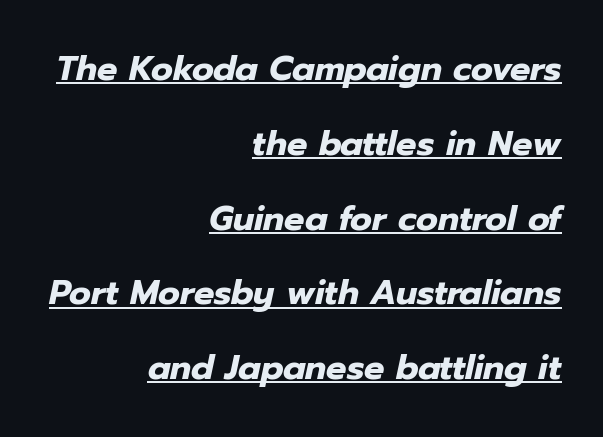
A great deal of white space separates one row of letters from the next. Reading down the block, your eye finds every line finishing at a fixed right position. No extra tracking has been applied to these lines. Rendered with sloped, italic letterforms.
